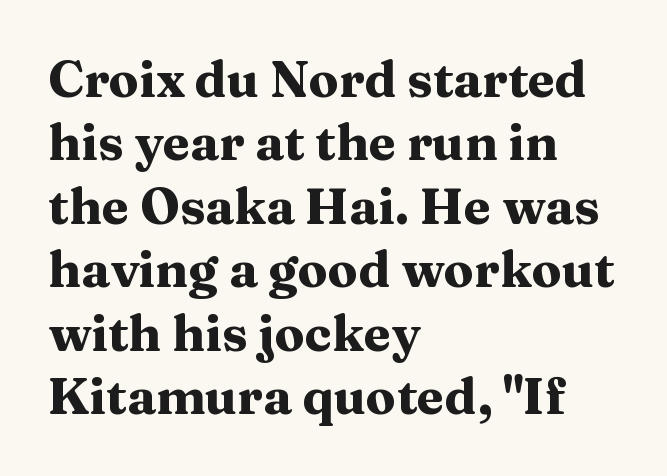
A typesetter would call this proportional, since set widths differ per character. Compared with typical body copy, the letter spacing here is the same. Stroke terminals: seriffed. Rule under the text: the space is simply empty. The specimen reads as upright at a glance.
